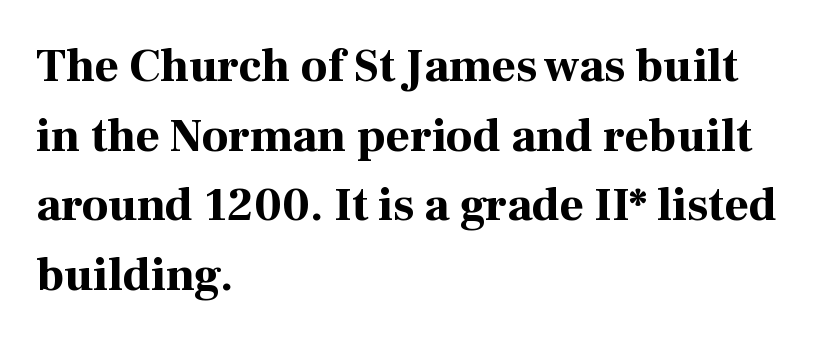
Vertical strokes here are truly vertical. Each line starts at the same left margin while the right side varies. The typesetting leans heavy: a genuine bold. Typographically, this falls in the serif category. This rendering leaves character spacing at its baseline value.
